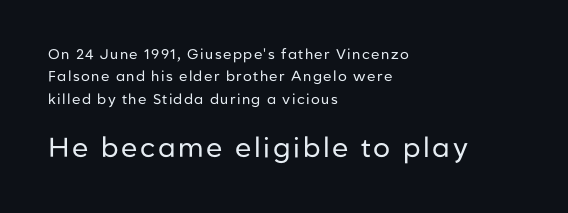
{"italic": "no", "bold": "no", "underline": "no", "align": "left", "line_spacing": "normal", "line_spacing_ratio": 1.59, "larger_block": "second", "size_ratio": 1.93, "glyph_px": 27}
